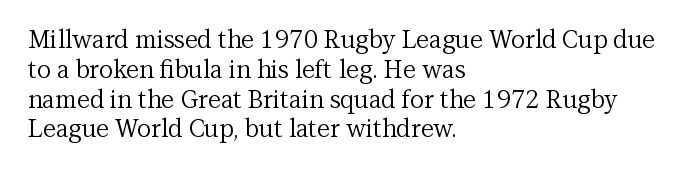
Q: Is the text bold? A: No.
Q: Is the text italic (slanted)? A: No, it is upright.
Q: Is the text underlined? A: No.
Q: How is the paragraph aligned? A: Left-aligned.
Q: Is the spacing between letters normal or unusually wide? A: Normal.
